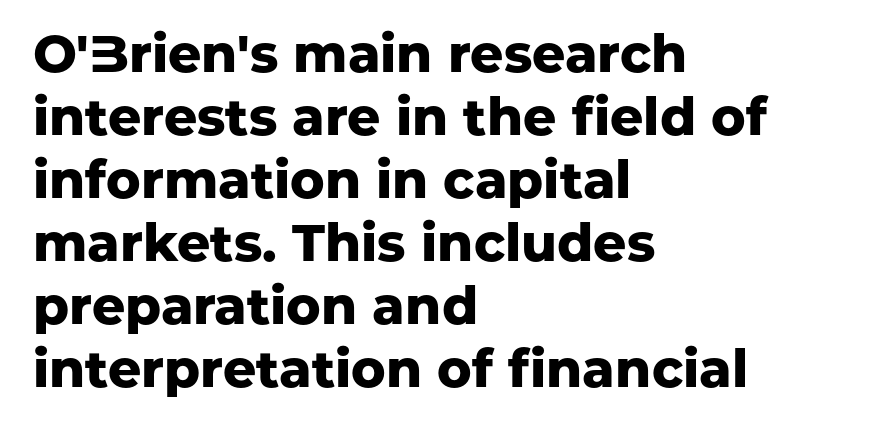
{"serif": "no", "italic": "no", "bold": "yes", "weight": "heavy", "width": "normal", "stroke_contrast": "low", "x_height": "medium", "monospaced": "no", "underline": "no", "align": "left", "line_spacing_ratio": 1.21, "letter_spacing": "normal", "letter_spacing_em": 0.0, "glyph_px": 52}
